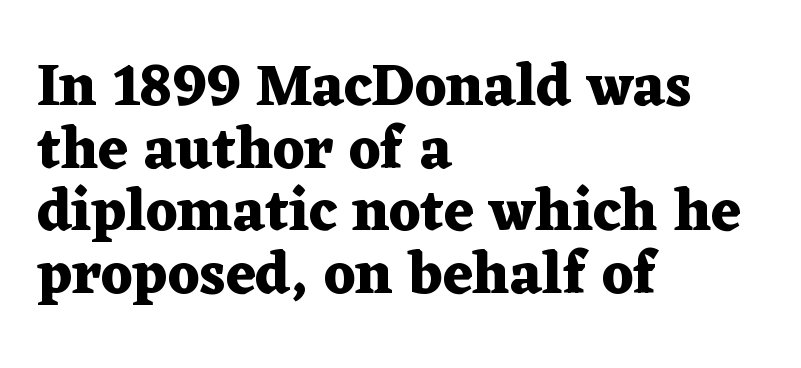
The string is rendered with underlining switched off. This sample trades vertical openness for compactness between lines. You could not count columns in this text — the font is proportionally spaced. Does the copy run flush right? No — it runs flush left. How heavy is the stroke? Heavy — this is a bold. The horizontal fit of the characters is conventional and even.
